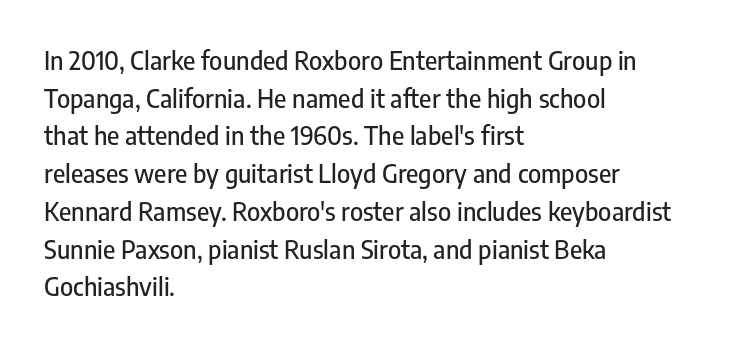
The image shows 25 px text type, upright; set left-aligned, normal line spacing (1.51x), normal letter spacing, not underlined.
